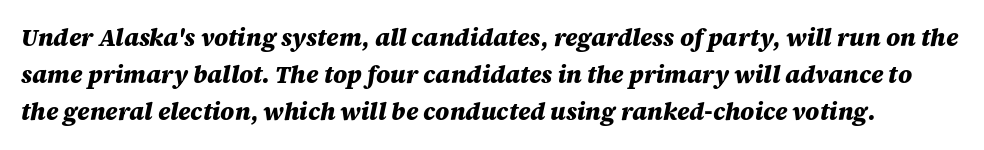
The image shows 24 px bold type, italic (leaning right); set normal line spacing (1.54x), normal letter spacing, not underlined.
